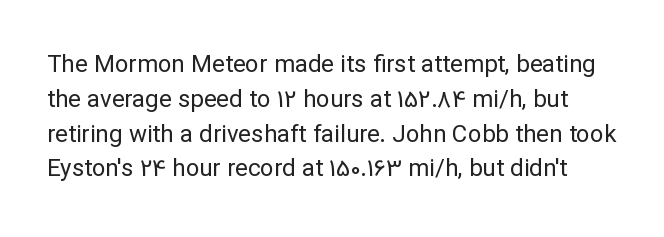
Every character sits straight up, as roman type does. The passage shown is not underscored anywhere. Reading down the column, the eye jumps a familiar distance to each next line. The face looks like a standard text weight, possibly lighter. Glyph-to-glyph distance matches everyday printed text.
